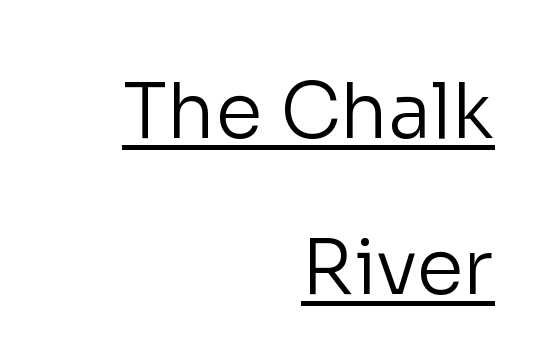
The weight would be labelled regular, book, light, or lighter still. A typesetter would label this face a sans. This sample uses an upright cut, with every glyph sitting square on the baseline. This sample uses plain, unmodified letter spacing. Line ends are locked; line starts wander. This sample has the flowing, uneven cadence of proportional lettering.
